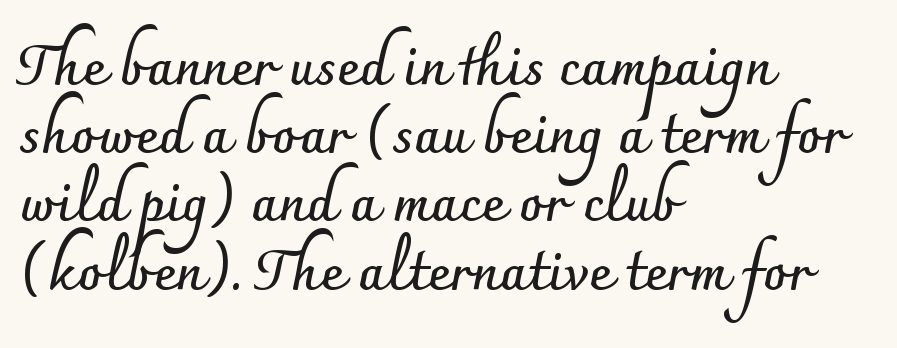
{"serif": "no", "bold": "yes", "weight": "semibold", "width": "normal", "stroke_contrast": "low", "x_height": "small", "monospaced": "no", "underline": "no", "align": "left", "line_spacing_ratio": 1.24, "letter_spacing": "normal", "letter_spacing_em": 0.0, "glyph_px": 55}
